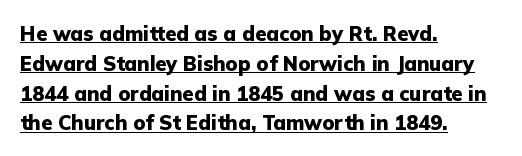
All the whitespace from short lines collects on the right. There is no visible air inserted between adjacent glyphs. Each line of the rendering has a horizontal stroke beneath the glyphs. Vertically, the passage feels balanced, rows spaced as you'd expect. These lines were composed using upright roman letters. Heavy, bold letterforms.
